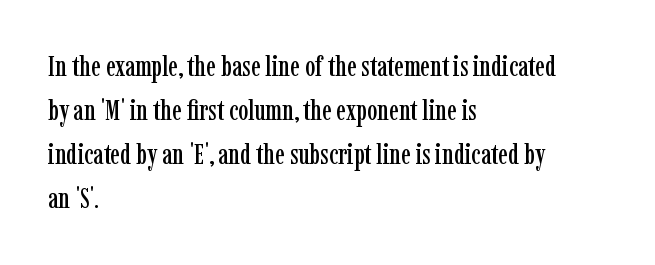
The image shows 29 px condensed serif type, upright; set left-aligned, normal line spacing (1.52x), normal letter spacing, not underlined; low stroke contrast and a medium x-height.
